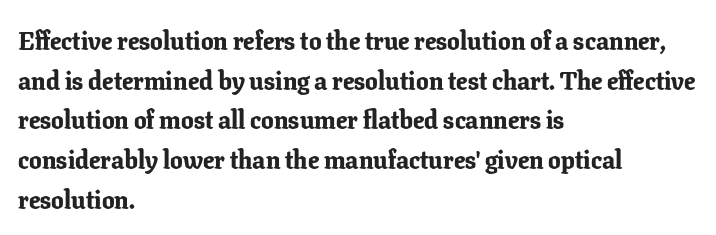
The words here are not underlined. Glyph-to-glyph distance matches everyday printed text. The rows are spaced the way most documents space them. The lettering holds an erect, upright posture throughout. Heavy-handed strokes throughout: this text is bold. Which margin do the lines hug? The left one — the right edge is uneven.
